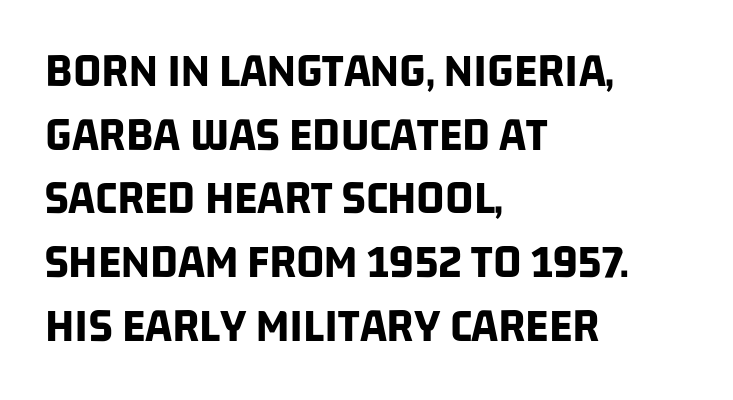
The image shows 49 px bold, condensed sans-serif type; set left-aligned, normal line spacing (1.3x), normal letter spacing, not underlined; low stroke contrast and a large x-height.
